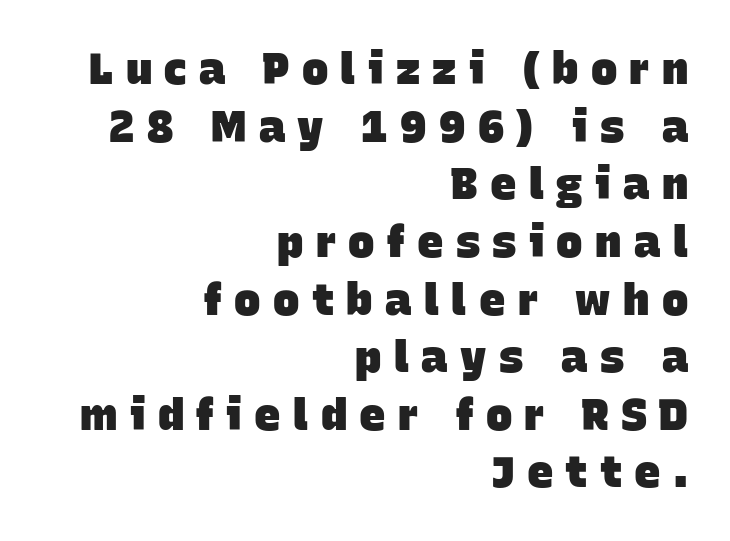
The image shows 44 px heavy sans-serif type; set right-aligned, normal line spacing (1.31x), unusually wide letter spacing (+0.28 em), not underlined; low stroke contrast and a large x-height.
